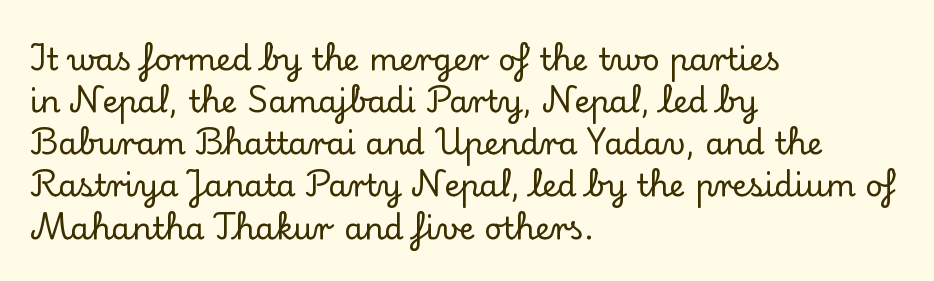
How would I describe the line gaps? Plain and ordinary. Posture: vertical. The lines in this sample share a left origin and differ only in where they stop. Letters rest on an invisible, unmarked baseline.
